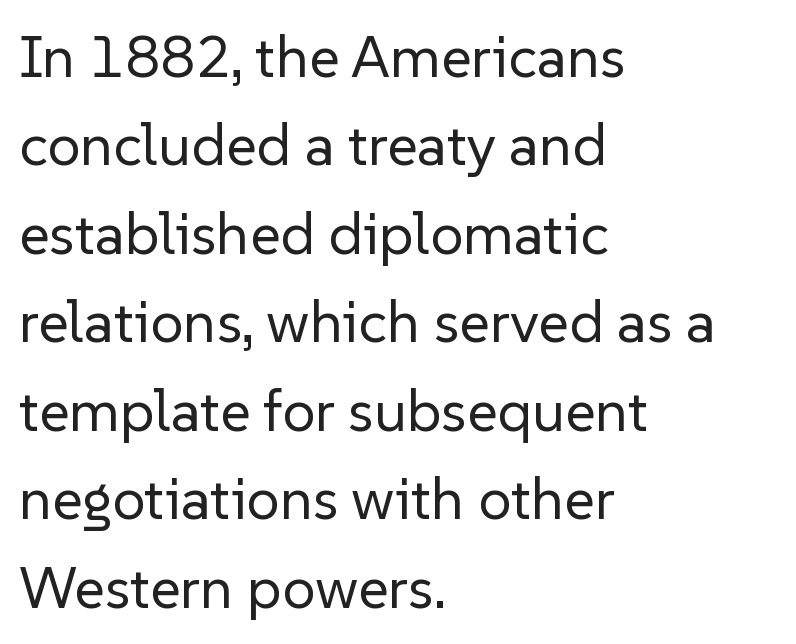
Summary of weight: not heavy and not bold. Decoration check: the copy has no underline. This is roman type, the default non-slanted kind. Students, note that the glyphs here touch the page at normal intervals. Line beginnings align vertically; line endings do not.
